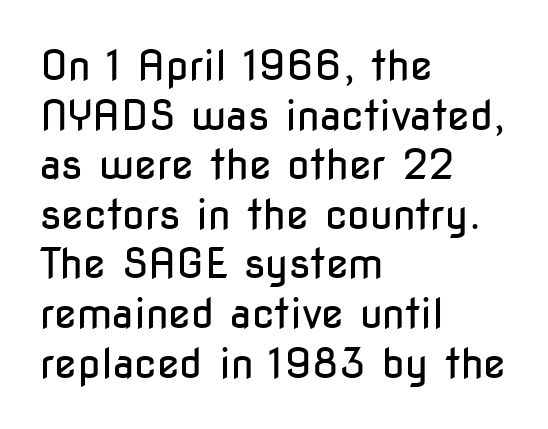
The image shows 41 px regular-weight, condensed sans-serif type, upright; set left-aligned, line spacing 1.21x, normal letter spacing, not underlined; low stroke contrast and a medium x-height.
